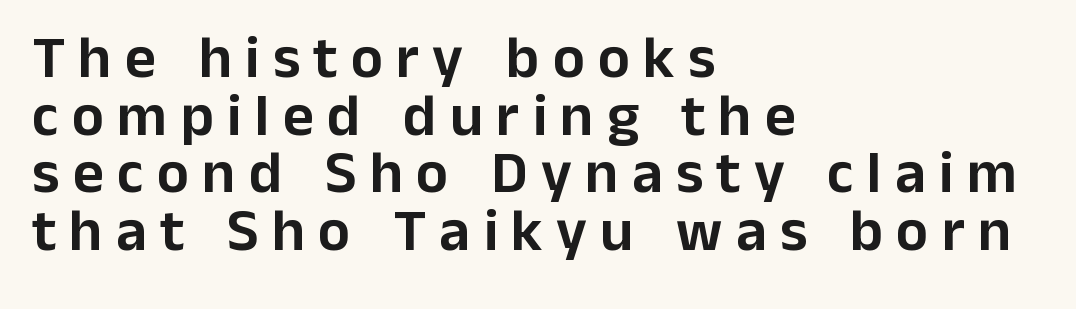
{"serif": "no", "italic": "no", "width": "normal", "stroke_contrast": "low", "x_height": "medium", "monospaced": "no", "underline": "no", "align": "left", "line_spacing": "tight", "line_spacing_ratio": 0.96, "letter_spacing": "wide", "letter_spacing_em": 0.22, "glyph_px": 60}
